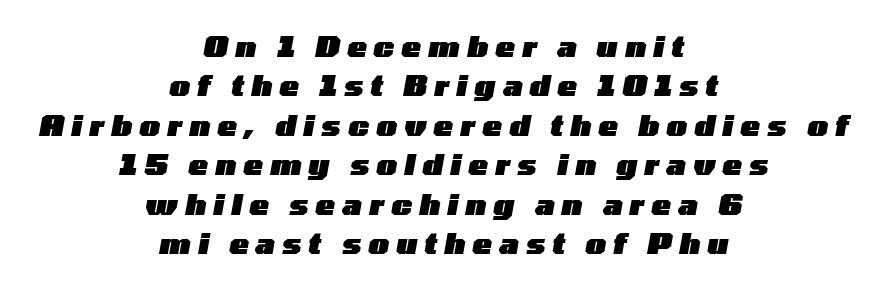
Q: Is the text bold? A: Yes.
Q: Is the text italic (slanted)? A: Yes, it leans right by about 10 degrees.
Q: Is the text underlined? A: No.
Q: How is the paragraph aligned? A: Centered.
Q: Is the spacing between letters normal or unusually wide? A: Unusually wide.
Q: Is the spacing between lines tight, normal or loose? A: Normal.
Q: Width (condensed, normal, or wide)? A: Wide.
Q: Stroke contrast? A: Low.
Q: x-height? A: Medium.
Q: Monospaced? A: No.
